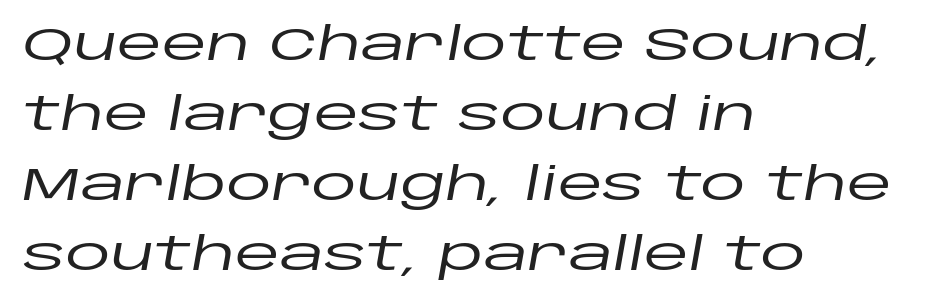
The space beneath each line is pristine and unruled. Observe the lean: these are italic letterforms. Here the glyphs are tracked normally, forming tight word shapes. This block has exactly the height ordinary leading produces. Is the block centered? No — it sits flush against the left margin. Here the designer chose a conventional face with non-uniform glyph widths.
